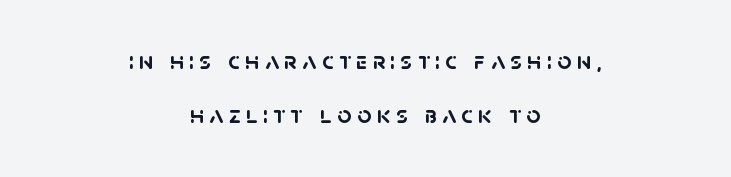
The space directly below the letters is spotless. The whitespace from short lines is split evenly between both sides. Short note: letters widely spaced. The line-height multiplier appears high, well above default. Caption: bold face, heavy strokes.
